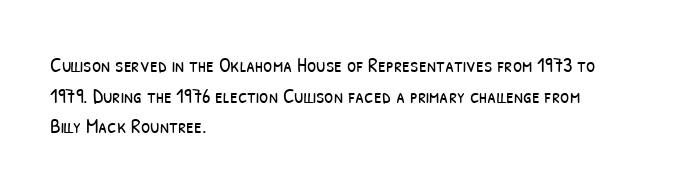
Q: Is the text bold? A: No.
Q: Is the text underlined? A: No.
Q: How is the paragraph aligned? A: Left-aligned.
Q: Is the spacing between letters normal or unusually wide? A: Normal.
Q: Is the spacing between lines tight, normal or loose? A: Normal.
